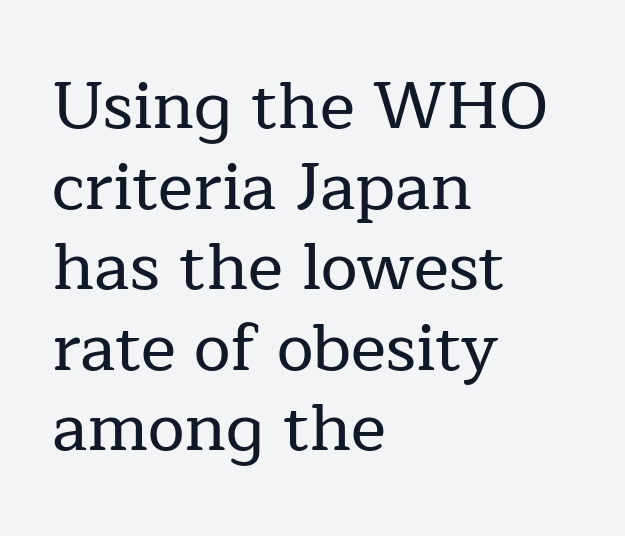
The image shows 66 px serif type, upright; set left-aligned, line spacing 1.22x, normal letter spacing, not underlined; low stroke contrast and a medium x-height.
